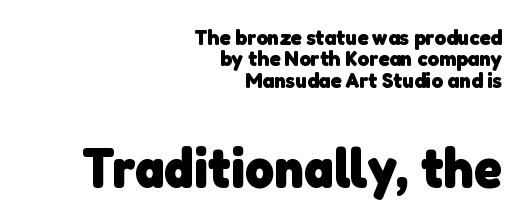
Q: Is the text bold? A: Yes.
Q: Is the typeface a serif or a sans-serif typeface? A: Sans-serif.
Q: Is the text underlined? A: No.
Q: How is the paragraph aligned? A: Right-aligned.
Q: Is the spacing between letters normal or unusually wide? A: Normal.
Q: Is the spacing between lines tight, normal or loose? A: Tight.
Q: Which block of text is set in a larger size, the first (top) or the second (bottom)? A: The second (bottom) one.
Q: Width (condensed, normal, or wide)? A: Normal.
Q: Stroke contrast? A: Low.
Q: x-height? A: Medium.
Q: Monospaced? A: No.
